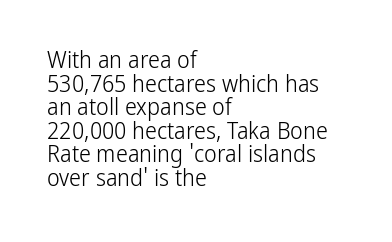
Q: Is the text bold? A: No.
Q: Is the text italic (slanted)? A: No, it is upright.
Q: Is the text underlined? A: No.
Q: How is the paragraph aligned? A: Left-aligned.
Q: Is the spacing between letters normal or unusually wide? A: Normal.
Q: Is the spacing between lines tight, normal or loose? A: Tight.
